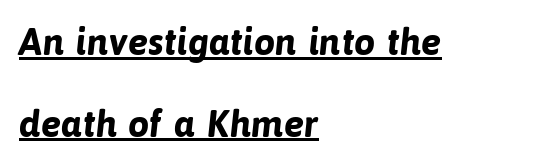
Typographically, this falls in the sans-serif category. Leading: increased. In terms of letterspacing, this is plain default setting. The glyphs are accompanied by a horizontal stroke just below them. What weight is shown? A full bold with thick strokes.
